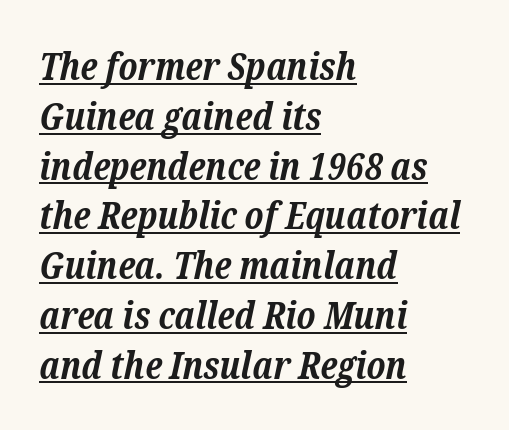
Default kerning and tracking; the words read as compact shapes. The rag falls on the right side of this text block. Reading down the column, the eye jumps a familiar distance to each next line. Chunky letters — that's bold for sure. A typographer would call this underscored text.
